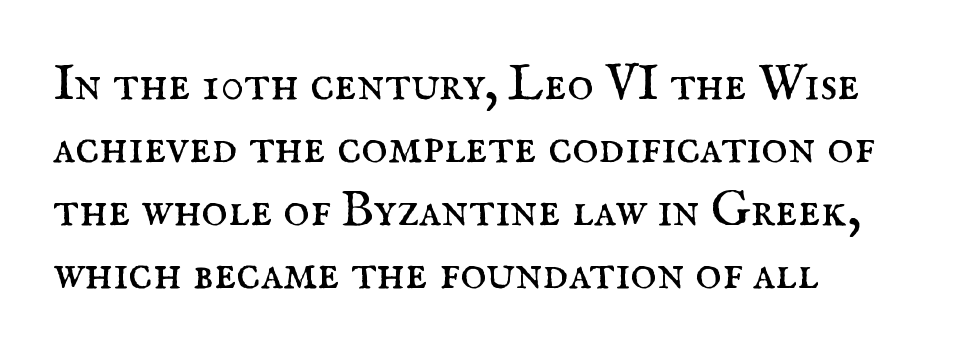
{"serif": "yes", "italic": "no", "bold": "no", "weight": "regular", "width": "normal", "stroke_contrast": "medium", "x_height": "small", "monospaced": "no", "underline": "no", "align": "left", "line_spacing": "normal", "line_spacing_ratio": 1.26, "letter_spacing": "normal", "letter_spacing_em": 0.0, "glyph_px": 50}
